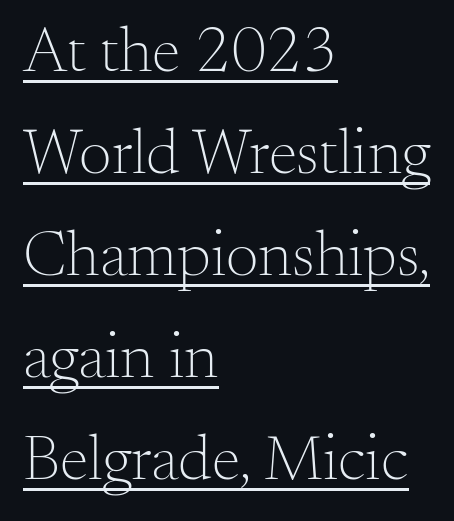
Stroke terminals: seriffed. Quick note: underline on. Each stroke keeps to a modest, everyday thickness or less. Left-aligned paragraph, ragged on the right. There is no visible air inserted between adjacent glyphs. Each letter keeps its own natural width here, so spacing adapts to shape.
